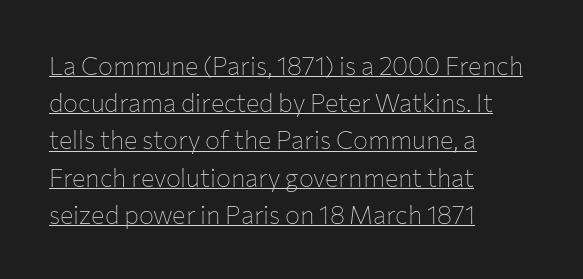
{"italic": "no", "bold": "no", "underline": "yes", "align": "left", "line_spacing": "normal", "line_spacing_ratio": 1.49, "letter_spacing": "normal", "letter_spacing_em": 0.0, "glyph_px": 25}
